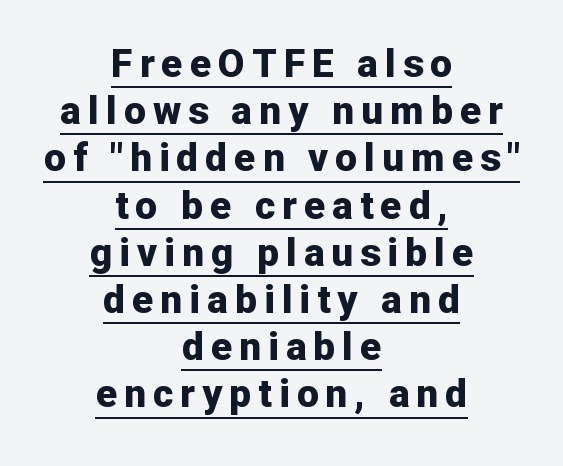
{"serif": "no", "italic": "no", "bold": "yes", "weight": "bold", "width": "normal", "stroke_contrast": "low", "x_height": "medium", "monospaced": "no", "underline": "yes", "align": "center", "line_spacing_ratio": 1.21, "glyph_px": 39}
